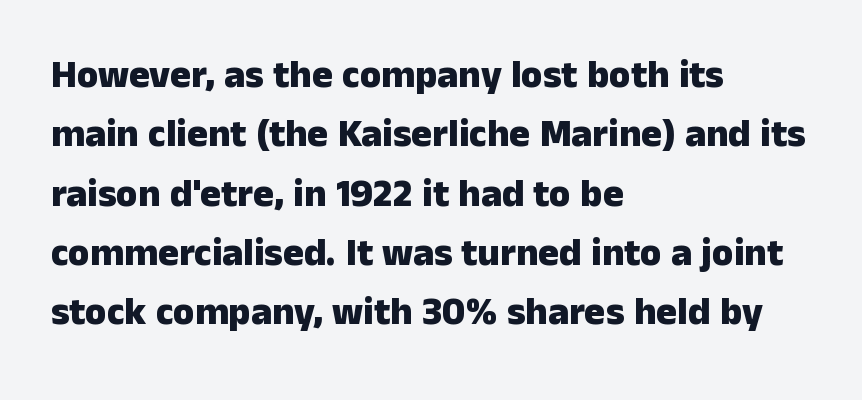
A typesetter would call this proportional, since set widths differ per character. Does the leading feel generous? No, just average. The baseline area is clear. The typeface chosen for these lines omits serifs. How heavy is the stroke? Heavy — this is a bold. Rendered with straight, roman letterforms.
